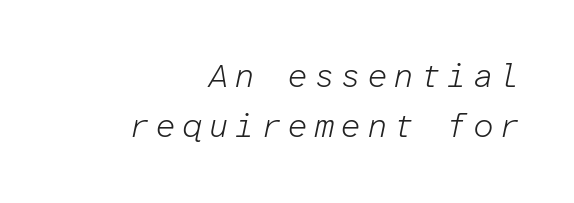
The image shows 33 px light type, italic (leaning right), monospaced; set right-aligned, normal line spacing (1.52x), not underlined; low stroke contrast and a medium x-height.
